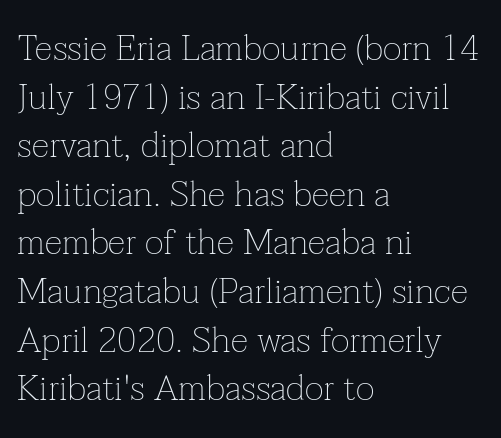
{"serif": "yes", "italic": "no", "bold": "no", "weight": "thin", "width": "normal", "stroke_contrast": "low", "x_height": "medium", "monospaced": "no", "underline": "no", "align": "left", "line_spacing": "normal", "line_spacing_ratio": 1.35, "letter_spacing": "normal", "letter_spacing_em": 0.0, "glyph_px": 36}
